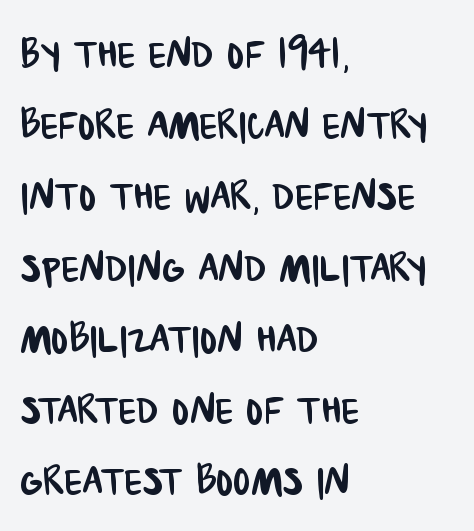
{"serif": "no", "width": "condensed", "stroke_contrast": "low", "x_height": "large", "monospaced": "no", "underline": "no", "align": "left", "line_spacing": "normal", "line_spacing_ratio": 1.37, "letter_spacing": "normal", "letter_spacing_em": 0.0, "glyph_px": 52}
